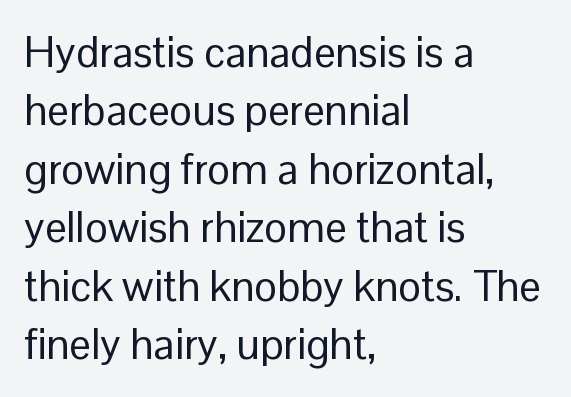
The image shows 43 px regular-weight sans-serif type, upright; set left-aligned, normal line spacing (1.36x), normal letter spacing, not underlined; low stroke contrast and a medium x-height.
